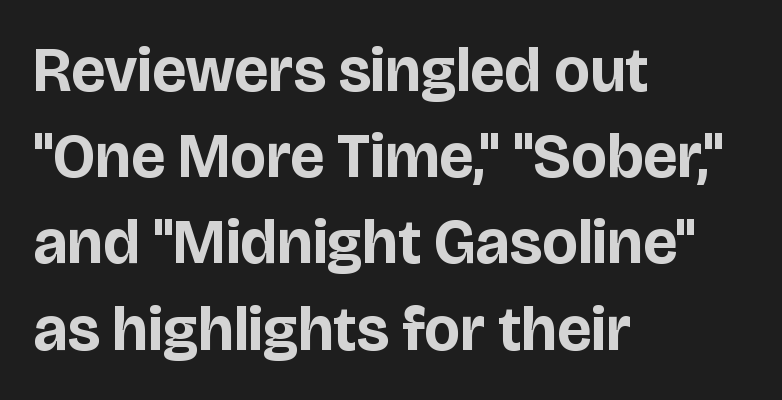
{"serif": "no", "italic": "no", "bold": "yes", "weight": "bold", "width": "normal", "stroke_contrast": "low", "x_height": "large", "monospaced": "no", "underline": "no", "align": "left", "line_spacing": "normal", "line_spacing_ratio": 1.39, "letter_spacing": "normal", "letter_spacing_em": 0.0, "glyph_px": 62}
